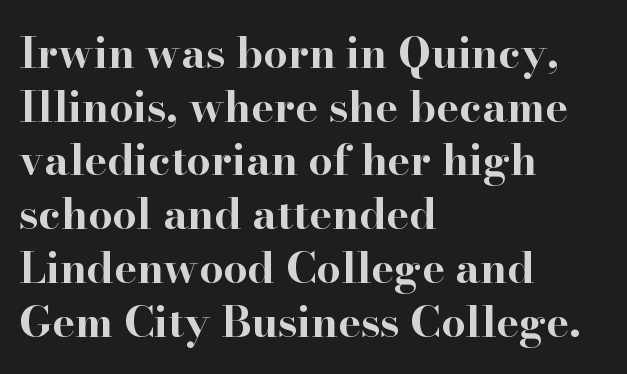
{"serif": "yes", "italic": "no", "bold": "yes", "weight": "bold", "width": "wide", "stroke_contrast": "high", "x_height": "small", "monospaced": "no", "underline": "no", "align": "left", "line_spacing": "normal", "line_spacing_ratio": 1.25, "letter_spacing": "normal", "letter_spacing_em": 0.0, "glyph_px": 43}
